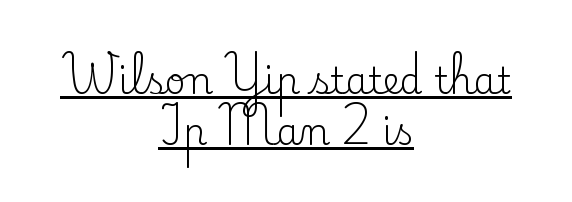
The image shows 37 px regular-weight type, upright; set centered, normal line spacing (1.37x), normal letter spacing, underlined; low stroke contrast and a small x-height.
